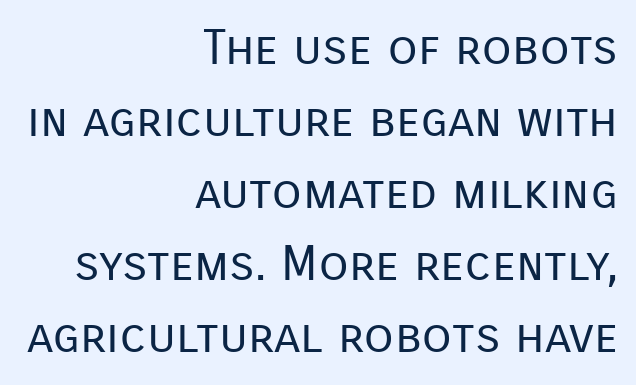
The image shows 49 px regular-weight sans-serif type, upright; set right-aligned, normal line spacing (1.47x), normal letter spacing, not underlined; low stroke contrast and a medium x-height.
